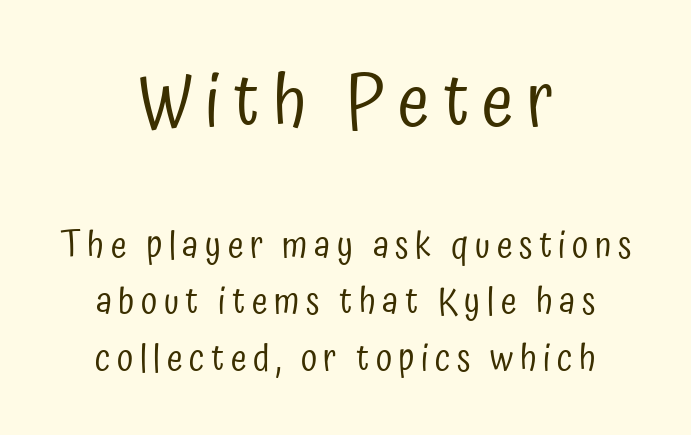
The image shows 72 px regular-weight, condensed sans-serif type, upright; set centered, normal line spacing (1.57x), not underlined; the first (top) block is 2.0x larger; low stroke contrast and a medium x-height.
